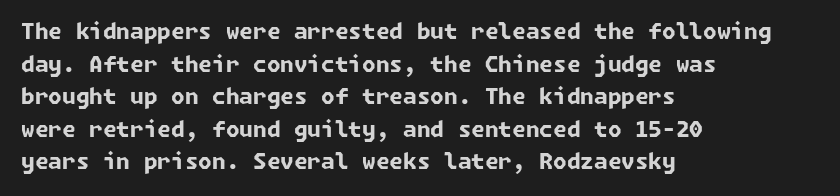
Q: Is the text bold? A: Yes.
Q: Is the text underlined? A: No.
Q: How is the paragraph aligned? A: Left-aligned.
Q: Is the spacing between letters normal or unusually wide? A: Normal.
Q: Is the spacing between lines tight, normal or loose? A: Normal.
